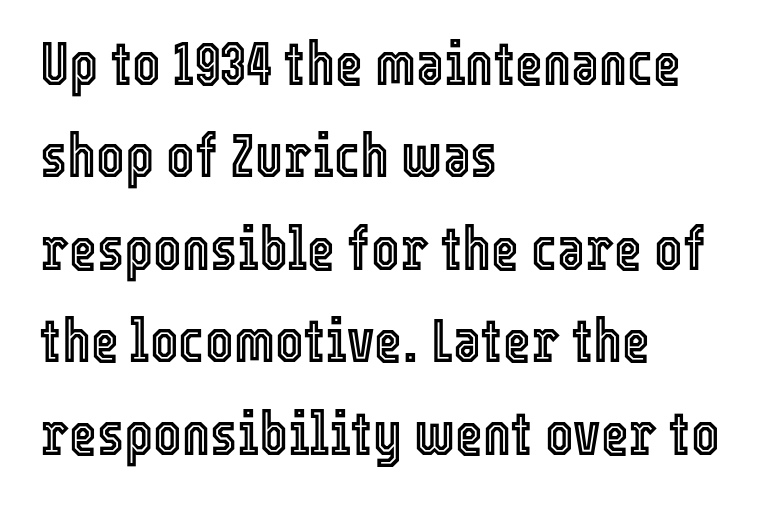
Q: Is the text italic (slanted)? A: No, it is upright.
Q: Is the text underlined? A: No.
Q: How is the paragraph aligned? A: Left-aligned.
Q: Is the spacing between letters normal or unusually wide? A: Normal.
Q: Is the spacing between lines tight, normal or loose? A: Normal.
Q: Width (condensed, normal, or wide)? A: Condensed.
Q: x-height? A: Medium.
Q: Monospaced? A: No.
